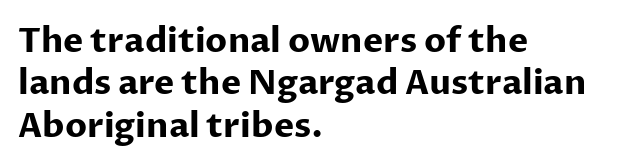
The image shows 34 px bold sans-serif type, upright; set left-aligned, normal line spacing (1.25x), normal letter spacing, not underlined; low stroke contrast and a medium x-height.
